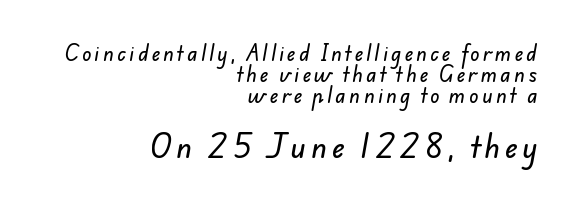
Q: Is the typeface a serif or a sans-serif typeface? A: Sans-serif.
Q: Is the text underlined? A: No.
Q: How is the paragraph aligned? A: Right-aligned.
Q: Is the spacing between lines tight, normal or loose? A: Tight.
Q: Which block of text is set in a larger size, the first (top) or the second (bottom)? A: The second (bottom) one.
Q: Width (condensed, normal, or wide)? A: Normal.
Q: Stroke contrast? A: Low.
Q: x-height? A: Small.
Q: Monospaced? A: No.
